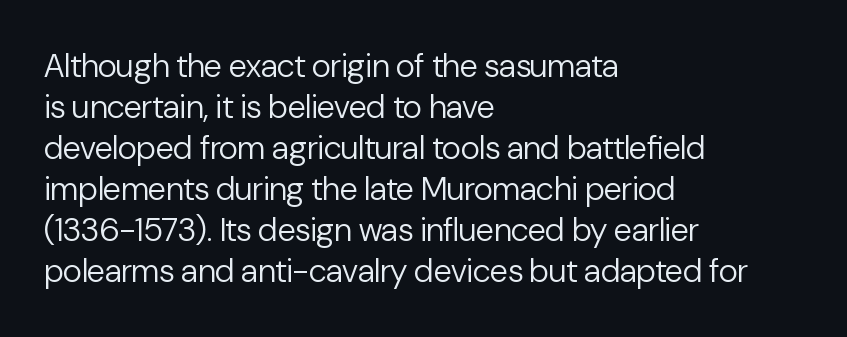
Do the characters align in a grid? No, the font is proportional. This sample uses plain, unmodified letter spacing. The lettering stays uniformly vertical, giving the passage a roman look. A bare baseline throughout the passage. Font category for this specimen: sans-serif. Ink coverage per letter is moderate at most.
